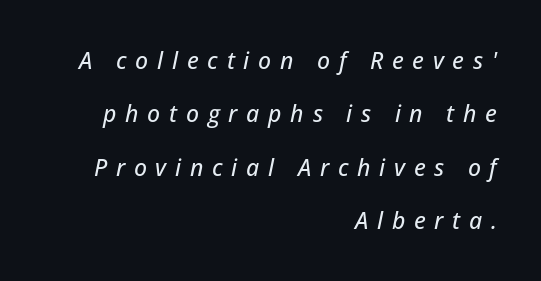
The image shows 23 px text type, italic (leaning right); set right-aligned, loose line spacing (2.32x), unusually wide letter spacing (+0.38 em), not underlined.
